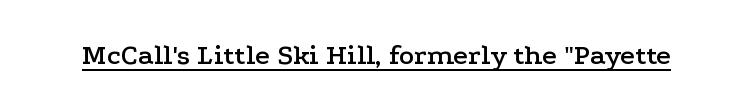
Yep, those are serifs on the letters. You could call the tracking neutral — neither tight nor loose. The specimen includes a rule beneath the text block's lines. This is the regular roman posture of the typeface. Note the varied advance widths — an 'i' is clearly narrower than an 'm'.
